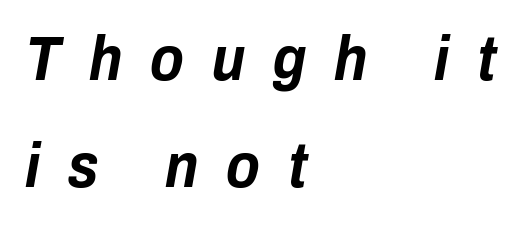
Q: Is the text bold? A: Yes.
Q: Is the text italic (slanted)? A: Yes, it leans right by about 10 degrees.
Q: Is the text underlined? A: No.
Q: How is the paragraph aligned? A: Left-aligned.
Q: Is the spacing between letters normal or unusually wide? A: Unusually wide.
Q: Width (condensed, normal, or wide)? A: Condensed.
Q: Stroke contrast? A: Low.
Q: x-height? A: Medium.
Q: Monospaced? A: No.
